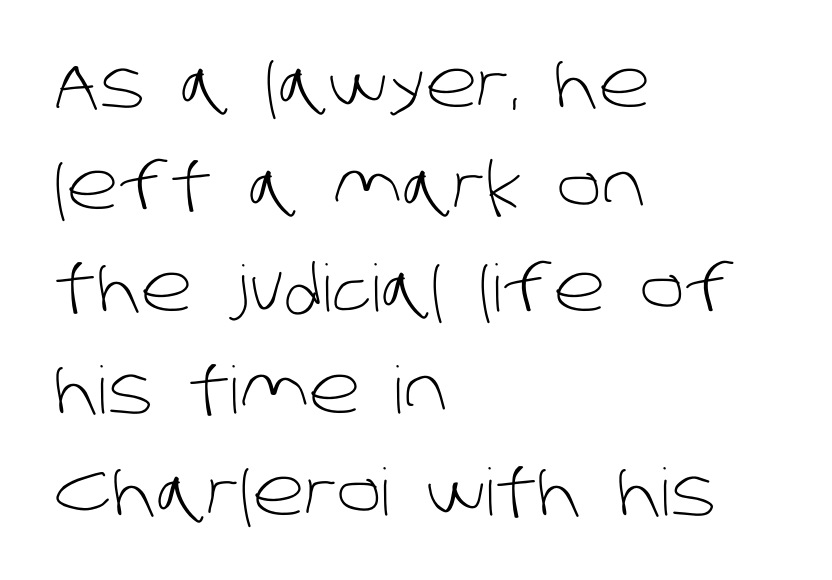
Q: Is the text bold? A: No.
Q: Is the typeface a serif or a sans-serif typeface? A: Sans-serif.
Q: Is the text underlined? A: No.
Q: How is the paragraph aligned? A: Left-aligned.
Q: Is the spacing between letters normal or unusually wide? A: Normal.
Q: Is the spacing between lines tight, normal or loose? A: Normal.
Q: Width (condensed, normal, or wide)? A: Normal.
Q: Stroke contrast? A: Low.
Q: x-height? A: Large.
Q: Monospaced? A: No.
